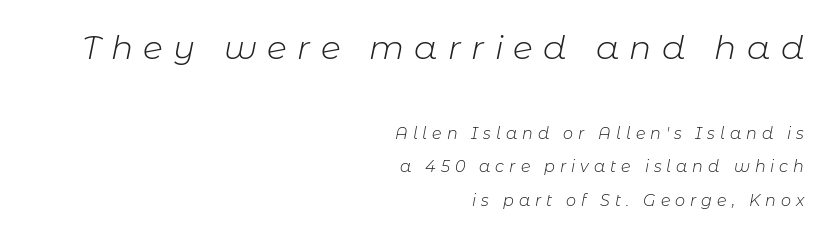
Q: Is the text bold? A: No.
Q: Is the text italic (slanted)? A: Yes, it leans right by about 11 degrees.
Q: Is the text underlined? A: No.
Q: How is the paragraph aligned? A: Right-aligned.
Q: Is the spacing between letters normal or unusually wide? A: Unusually wide.
Q: Is the spacing between lines tight, normal or loose? A: Loose.
Q: Which block of text is set in a larger size, the first (top) or the second (bottom)? A: The first (top) one.
Q: Width (condensed, normal, or wide)? A: Normal.
Q: Stroke contrast? A: Low.
Q: x-height? A: Medium.
Q: Monospaced? A: No.
